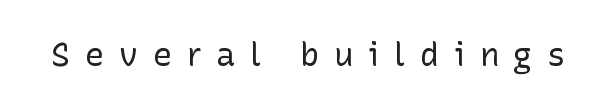
I'd call this a sans setting — the letters go barefoot. The horizontal fit of the characters is loose and conspicuously gappy. These glyphs show unthickened strokes, regular width or finer. Every stem runs plumb, perpendicular to the baseline. You could not count columns in this text — the font is proportionally spaced.
